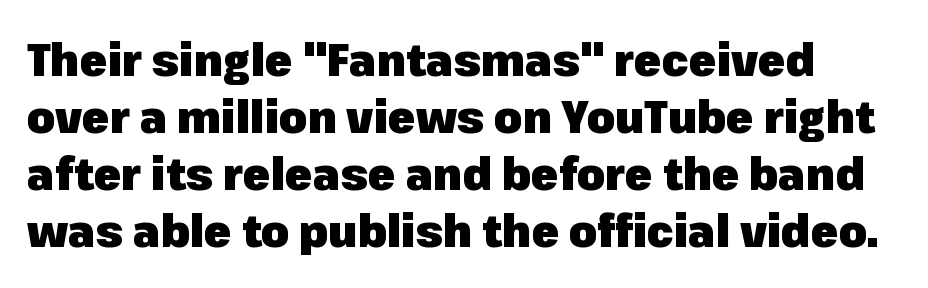
{"serif": "no", "italic": "no", "bold": "yes", "weight": "heavy", "width": "normal", "stroke_contrast": "low", "x_height": "medium", "monospaced": "no", "underline": "no", "line_spacing": "normal", "line_spacing_ratio": 1.27, "letter_spacing": "normal", "letter_spacing_em": 0.0, "glyph_px": 45}
